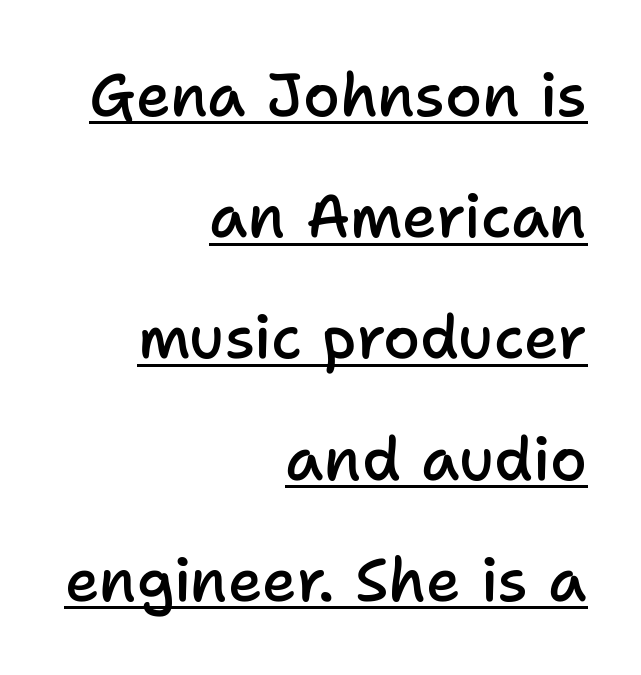
{"serif": "no", "italic": "no", "bold": "semi", "weight": "semibold", "width": "normal", "stroke_contrast": "low", "x_height": "medium", "monospaced": "no", "underline": "yes", "align": "right", "line_spacing": "loose", "line_spacing_ratio": 2.02, "letter_spacing": "normal", "letter_spacing_em": 0.0, "glyph_px": 60}
